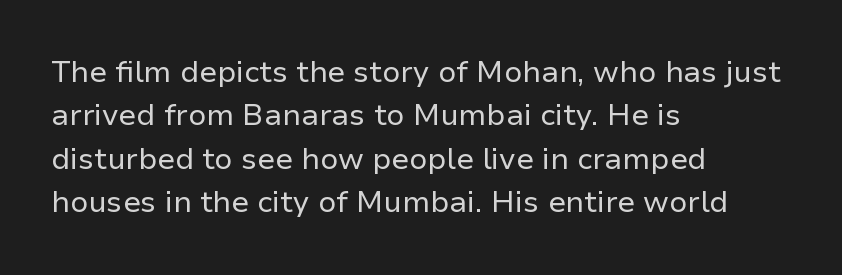
Q: Is the text bold? A: No.
Q: Is the text italic (slanted)? A: No, it is upright.
Q: Is the typeface a serif or a sans-serif typeface? A: Sans-serif.
Q: Is the text underlined? A: No.
Q: How is the paragraph aligned? A: Left-aligned.
Q: Is the spacing between letters normal or unusually wide? A: Normal.
Q: Is the spacing between lines tight, normal or loose? A: Normal.
Q: Width (condensed, normal, or wide)? A: Normal.
Q: Stroke contrast? A: Low.
Q: x-height? A: Medium.
Q: Monospaced? A: No.
